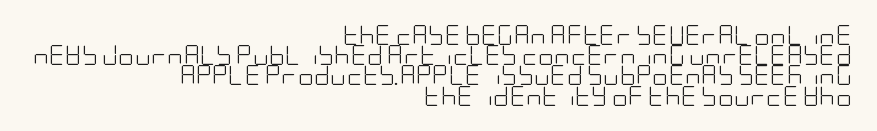
Q: Is the text bold? A: No.
Q: Is the text italic (slanted)? A: No, it is upright.
Q: Is the text underlined? A: No.
Q: How is the paragraph aligned? A: Right-aligned.
Q: Is the spacing between letters normal or unusually wide? A: Normal.
Q: Is the spacing between lines tight, normal or loose? A: Tight.
